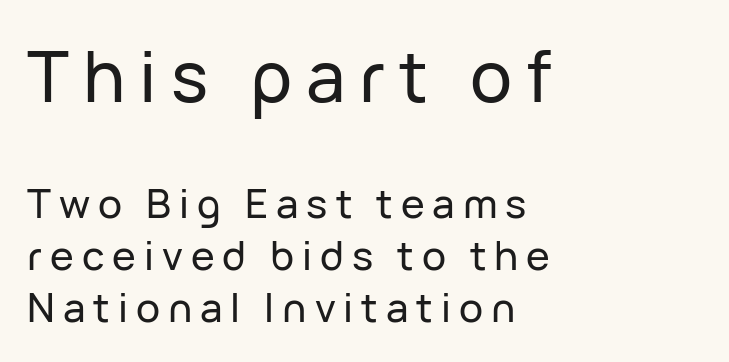
The image shows 70 px sans-serif type, upright; set left-aligned, normal line spacing (1.31x), unusually wide letter spacing (+0.2 em), not underlined; the first (top) block is 1.75x larger; low stroke contrast and a medium x-height.
